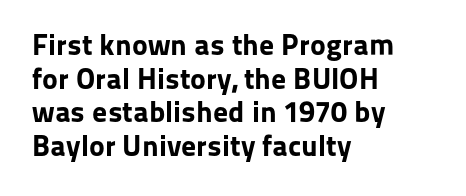
These lines keep a tight, regular rhythm from letter to letter. Typesetter's note: full bold, strokes at maximum text heaviness. Visually the block forms a straight wall on the left and a jagged coastline on the right. Vertical spacing — tight.
